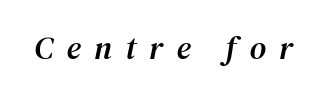
The image shows 32 px serif type, italic (leaning right); set unusually wide letter spacing (+0.42 em), not underlined; medium stroke contrast and a medium x-height.
